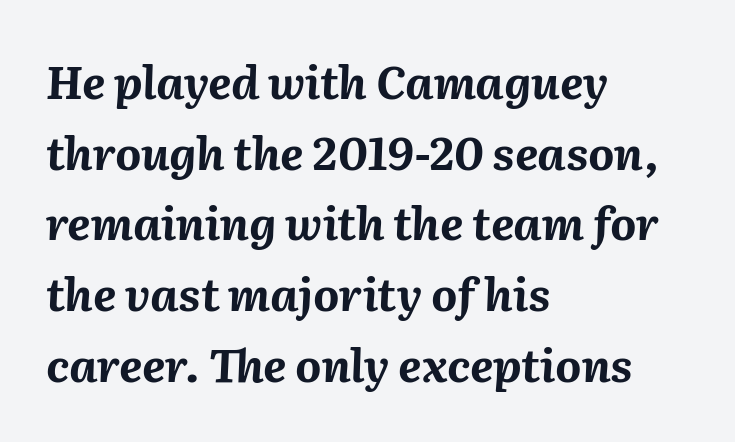
Q: Is the text bold? A: Yes.
Q: Is the text italic (slanted)? A: Yes, it leans right by about 2 degrees.
Q: Is the text underlined? A: No.
Q: How is the paragraph aligned? A: Left-aligned.
Q: Is the spacing between letters normal or unusually wide? A: Normal.
Q: Is the spacing between lines tight, normal or loose? A: Normal.
Q: Width (condensed, normal, or wide)? A: Normal.
Q: Stroke contrast? A: Medium.
Q: x-height? A: Medium.
Q: Monospaced? A: No.
